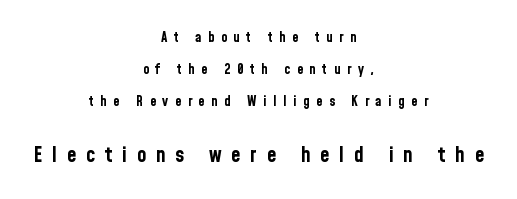
Q: Is the text bold? A: Yes.
Q: Is the text italic (slanted)? A: No, it is upright.
Q: Is the text underlined? A: No.
Q: How is the paragraph aligned? A: Centered.
Q: Is the spacing between letters normal or unusually wide? A: Unusually wide.
Q: Is the spacing between lines tight, normal or loose? A: Loose.
Q: Which block of text is set in a larger size, the first (top) or the second (bottom)? A: The second (bottom) one.
